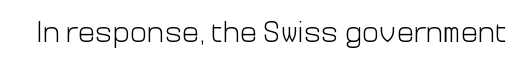
The image shows 29 px light sans-serif type, upright; set normal letter spacing, not underlined; low stroke contrast and a medium x-height.
